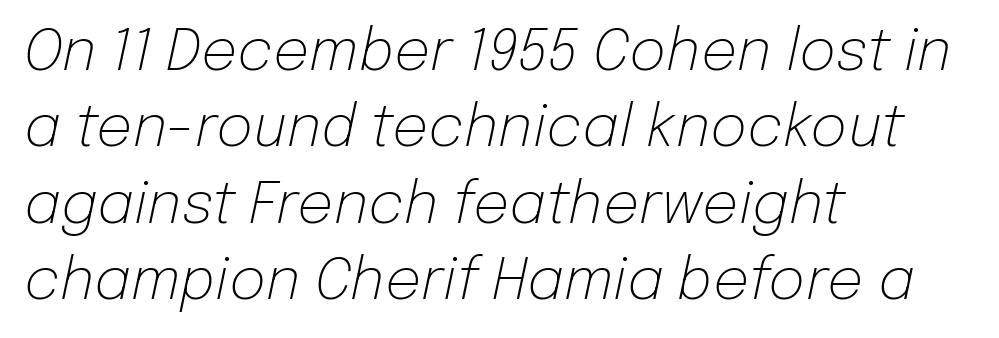
{"italic": "yes", "lean": "right", "slant_degrees": 12, "bold": "no", "weight": "light", "width": "normal", "stroke_contrast": "low", "x_height": "medium", "monospaced": "no", "underline": "no", "align": "left", "line_spacing": "normal", "line_spacing_ratio": 1.34, "letter_spacing": "normal", "letter_spacing_em": 0.0, "glyph_px": 57}
